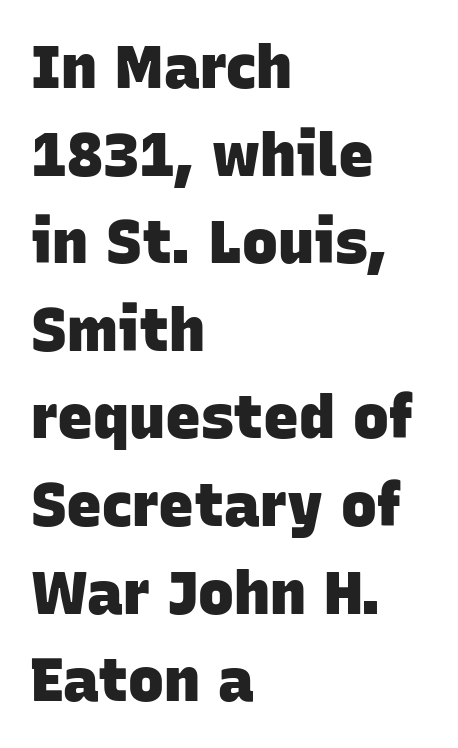
The image shows 60 px heavy sans-serif type; set left-aligned, normal line spacing (1.46x), normal letter spacing, not underlined; low stroke contrast and a large x-height.
